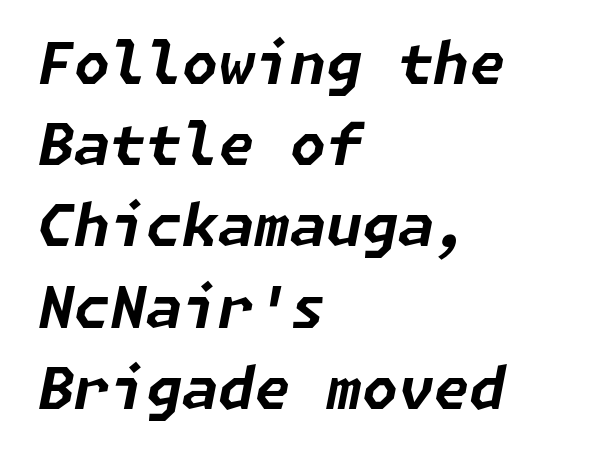
{"italic": "yes", "lean": "right", "slant_degrees": 11, "bold": "yes", "weight": "bold", "width": "normal", "stroke_contrast": "low", "x_height": "medium", "underline": "no", "align": "left", "line_spacing": "normal", "line_spacing_ratio": 1.4, "letter_spacing": "normal", "letter_spacing_em": 0.0, "glyph_px": 58}
